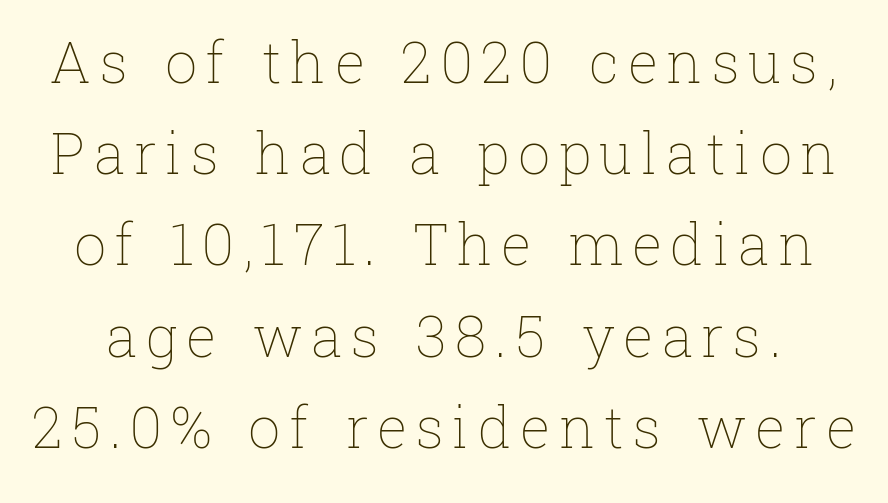
The image shows 57 px thin type, upright; set normal line spacing (1.6x), not underlined; low stroke contrast and a medium x-height.
